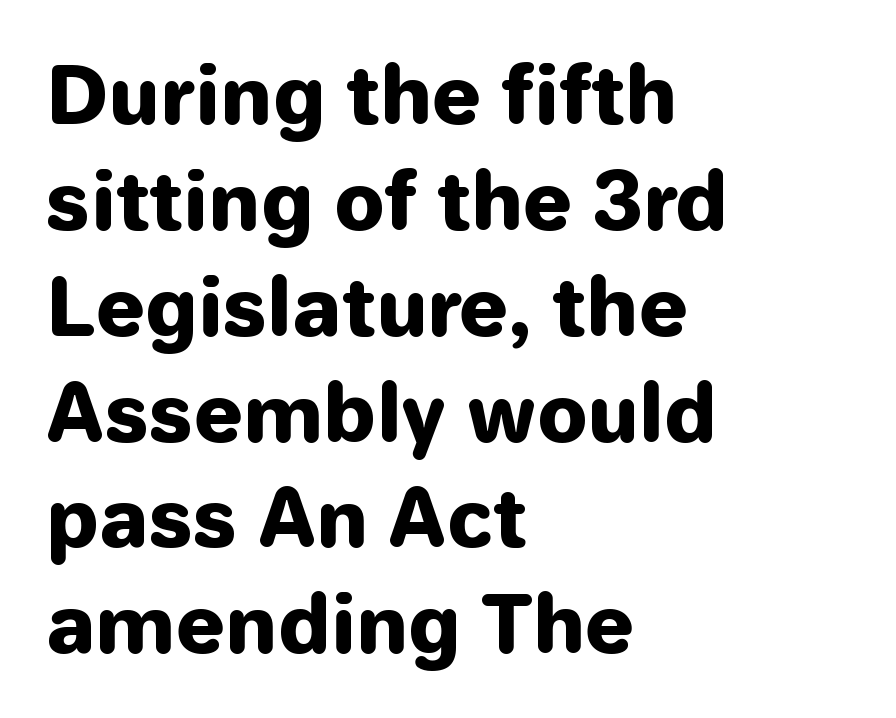
This rendering leaves character spacing at its baseline value. Heavy-handed strokes throughout: this text is bold. Ascenders rise straight up at ninety degrees. The text block is weighted toward the left margin, trailing off unevenly rightward. Here the designer chose a conventional face with non-uniform glyph widths.
